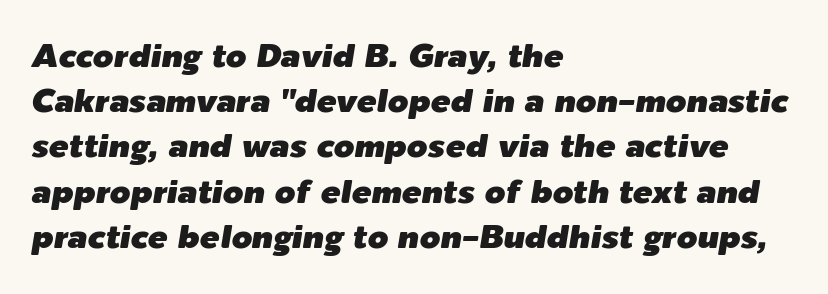
The image shows 33 px text type, italic (leaning right); set left-aligned, normal line spacing (1.37x), normal letter spacing, not underlined; low stroke contrast and a medium x-height.
